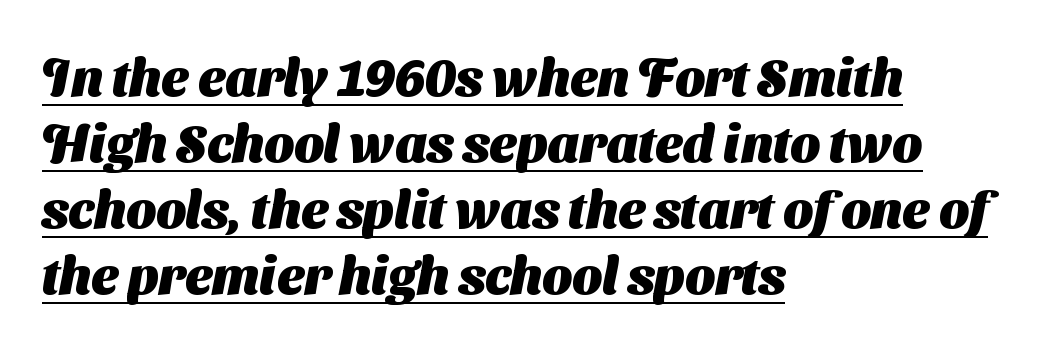
Is the letter spacing exaggerated? No — it looks like the ordinary default. Teacher's note: observe the even left margin — that is flush-left alignment. These lines are composed in type without serifs. On the weight axis this lands at bold, roughly 700. The passage shown stacks its lines at a standard gap. Is this a fixed-width face? No — the glyphs have proportional, varying widths.
